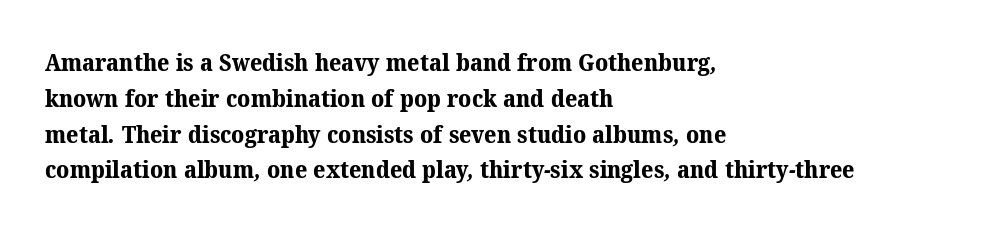
{"bold": "yes", "underline": "no", "align": "left", "line_spacing": "normal", "line_spacing_ratio": 1.49, "letter_spacing": "normal", "letter_spacing_em": 0.0, "glyph_px": 24}
